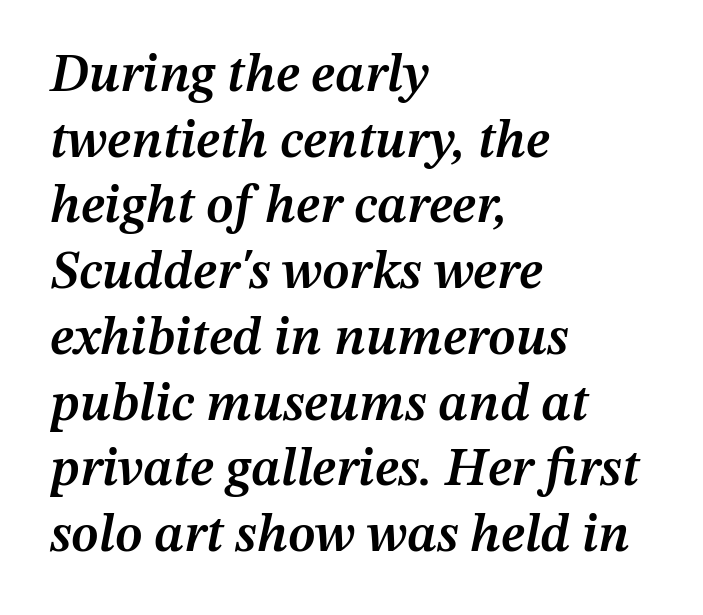
What stands out about the letter spacing? Nothing — it is the standard amount. Each line starts at the same left margin while the right side varies. The font is running at a semibold setting, under full bold. The string is rendered with underlining switched off. You could not count columns in this text — the font is proportionally spaced. This sample uses an oblique cut, with every glyph tilted off the vertical.
